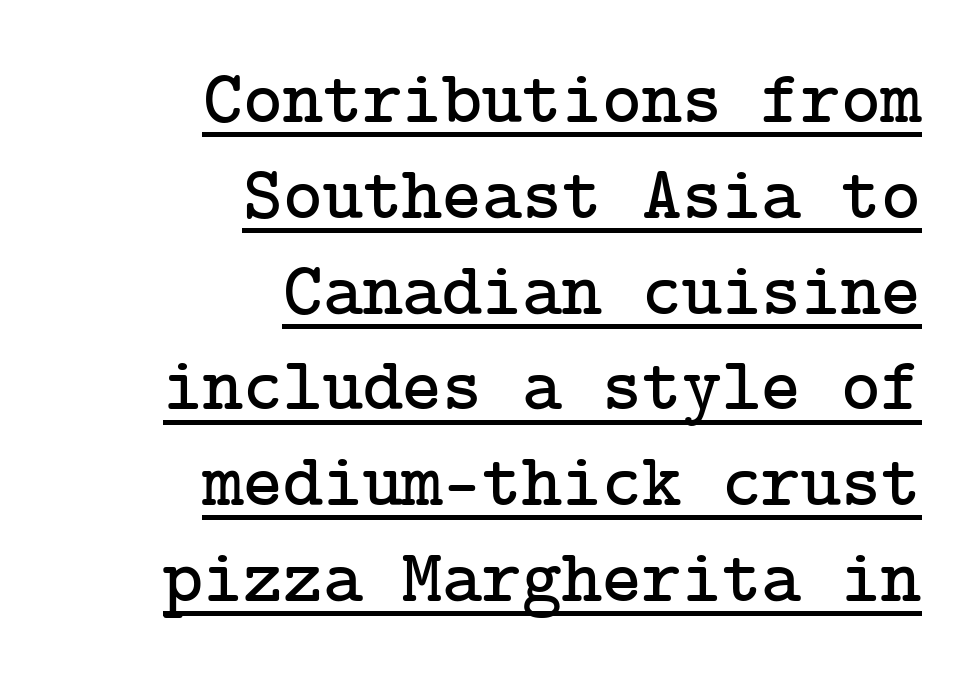
{"serif": "yes", "italic": "no", "width": "normal", "stroke_contrast": "low", "x_height": "medium", "underline": "yes", "align": "right", "line_spacing": "normal", "line_spacing_ratio": 1.26, "letter_spacing": "normal", "letter_spacing_em": 0.0, "glyph_px": 76}
